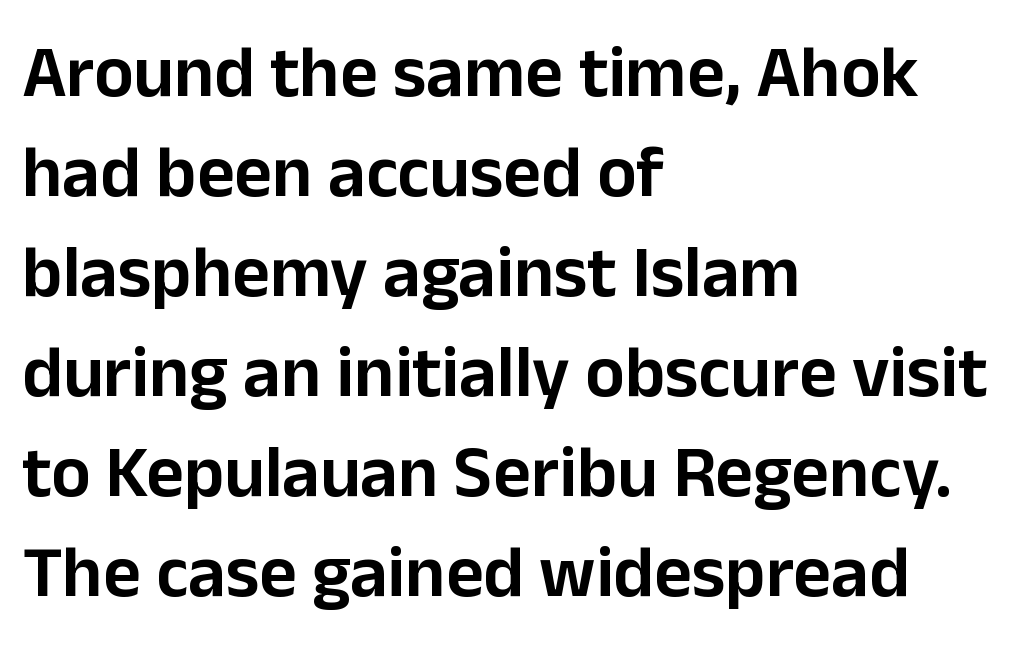
Reading down the block, your eye returns to a fixed left position each line. Is the letter spacing exaggerated? No — it looks like the ordinary default. Do the characters align in a grid? No, the font is proportional. The lettering holds an erect, upright posture throughout. Type style note: lacks serifs. Nobody drew a line under any word here.
